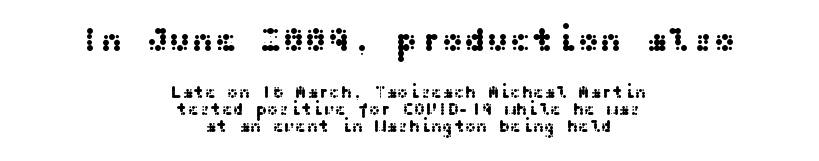
Only glyphs here, with clear space below each row. Are there feet on the stems? There aren't — it's a sans. Look at the glyph heights: the upper group is clearly the bigger setting. The lettering holds an erect, upright posture throughout. Tracking here is standard; glyphs follow each other at the usual distance. Notice how descenders almost collide with the ascenders below — that's tight leading.
